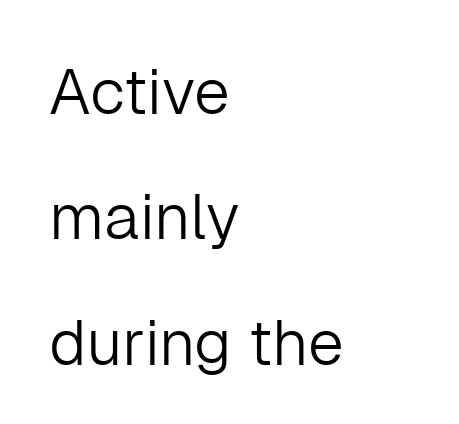
Q: Is the text bold? A: No.
Q: Is the text italic (slanted)? A: No, it is upright.
Q: Is the typeface a serif or a sans-serif typeface? A: Sans-serif.
Q: Is the text underlined? A: No.
Q: How is the paragraph aligned? A: Left-aligned.
Q: Is the spacing between letters normal or unusually wide? A: Normal.
Q: Is the spacing between lines tight, normal or loose? A: Loose.
Q: Width (condensed, normal, or wide)? A: Normal.
Q: Stroke contrast? A: Low.
Q: x-height? A: Medium.
Q: Monospaced? A: No.
